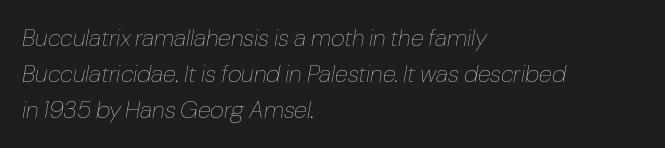
This sample uses plain, unmodified letter spacing. The text carries the slant typical of an italic or oblique font. Caption: face not bold, strokes unweighted. Descenders hang freely into open space. The passage is arranged the way most books set body copy — flush left. If you measured baseline to baseline, you'd find a middling distance.
